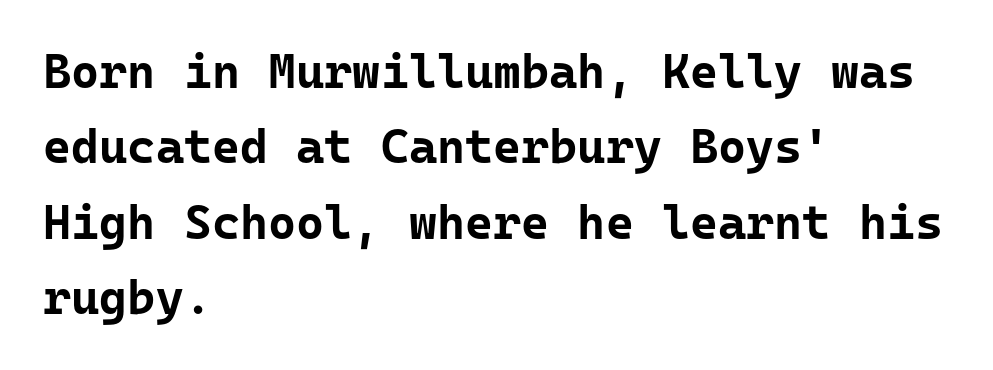
The image shows 48 px bold sans-serif type, upright; set left-aligned, normal line spacing (1.57x), normal letter spacing, not underlined; low stroke contrast and a medium x-height.
